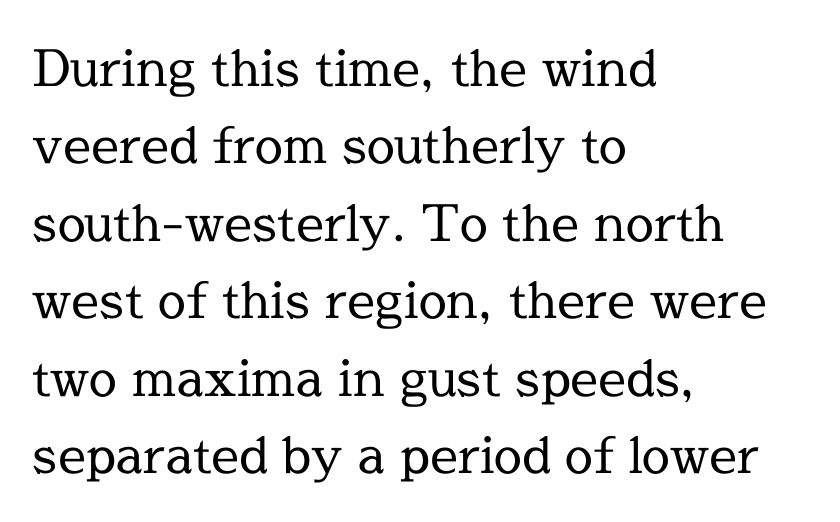
Q: Is the text bold? A: No.
Q: Is the text italic (slanted)? A: No, it is upright.
Q: Is the typeface a serif or a sans-serif typeface? A: Serif.
Q: Is the text underlined? A: No.
Q: How is the paragraph aligned? A: Left-aligned.
Q: Is the spacing between letters normal or unusually wide? A: Normal.
Q: Is the spacing between lines tight, normal or loose? A: Normal.
Q: Width (condensed, normal, or wide)? A: Normal.
Q: x-height? A: Medium.
Q: Monospaced? A: No.
